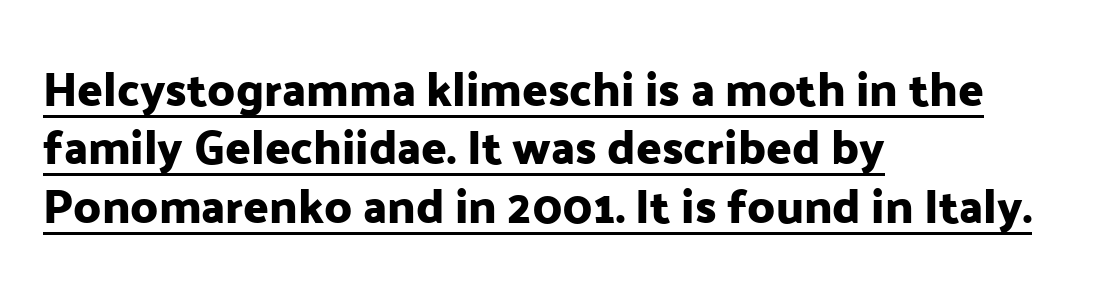
Compared with undecorated copy, this sample adds a rule below the words. Horizontally, the lines are justified to the leading edge only. How are the letters spaced? Ordinarily, with no added tracking. The designer went with a sans here, leaving each stem footless. Every stem runs plumb, perpendicular to the baseline. Each letter keeps its own natural width here, so spacing adapts to shape.
